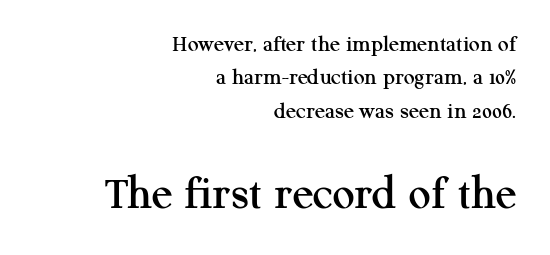
This sample is right-justified, so line beginnings fall wherever the words allow. Italic? Not at all — the glyphs are vertical. The space between consecutive lines is moderate. The font family rendered here belongs to the serif group. Tracking here is standard; glyphs follow each other at the usual distance.
